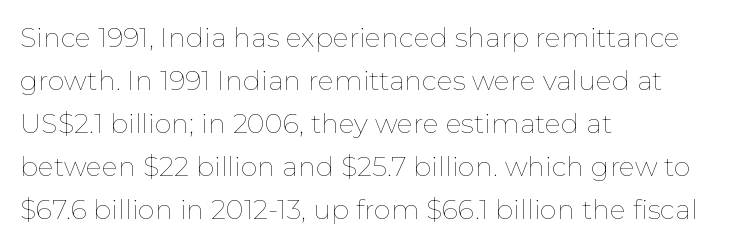
Line beginnings align vertically; line endings do not. Quick note: not italic, upright. No chunkiness to these letters — they're not bold. Default kerning and tracking; the words read as compact shapes.
